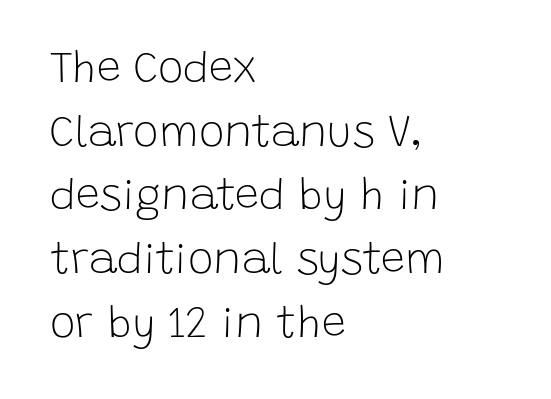
The image shows 43 px light sans-serif type, upright; set left-aligned, normal line spacing (1.48x), normal letter spacing, not underlined; low stroke contrast and a large x-height.
